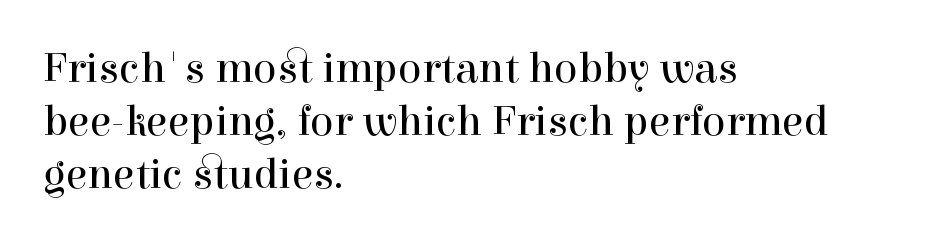
In terms of posture, this sample is upright. Character widths vary here, with narrow letters taking less room than wide ones. Stems and bowls with no extra thickness — not bold. The face used here is rendered with its standard letterfit.
